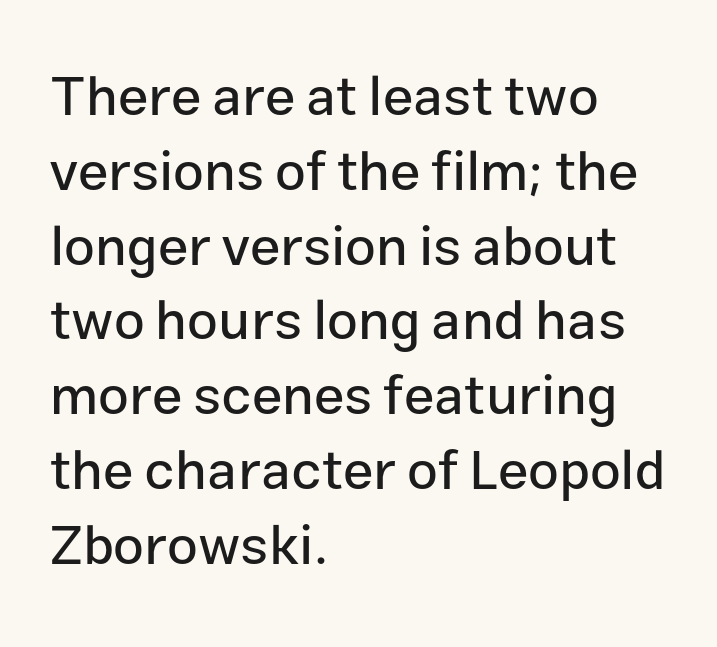
Q: Is the text italic (slanted)? A: No, it is upright.
Q: Is the typeface a serif or a sans-serif typeface? A: Sans-serif.
Q: Is the text underlined? A: No.
Q: How is the paragraph aligned? A: Left-aligned.
Q: Is the spacing between letters normal or unusually wide? A: Normal.
Q: Is the spacing between lines tight, normal or loose? A: Normal.
Q: Width (condensed, normal, or wide)? A: Normal.
Q: Stroke contrast? A: Low.
Q: x-height? A: Medium.
Q: Monospaced? A: No.
